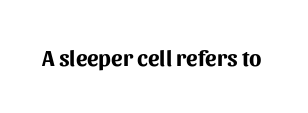
{"italic": "no", "bold": "yes", "underline": "no", "letter_spacing": "normal", "letter_spacing_em": 0.0, "glyph_px": 23}
